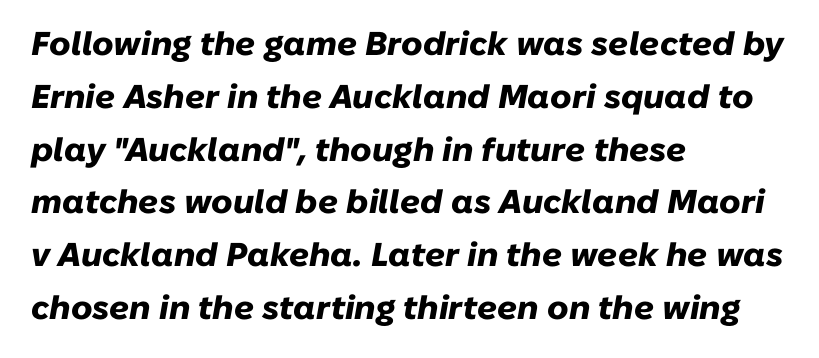
Q: Is the text bold? A: Yes.
Q: Is the text italic (slanted)? A: Yes, it leans right by about 10 degrees.
Q: Is the text underlined? A: No.
Q: How is the paragraph aligned? A: Left-aligned.
Q: Is the spacing between letters normal or unusually wide? A: Normal.
Q: Is the spacing between lines tight, normal or loose? A: Normal.
Q: Width (condensed, normal, or wide)? A: Normal.
Q: Stroke contrast? A: Low.
Q: x-height? A: Medium.
Q: Monospaced? A: No.
